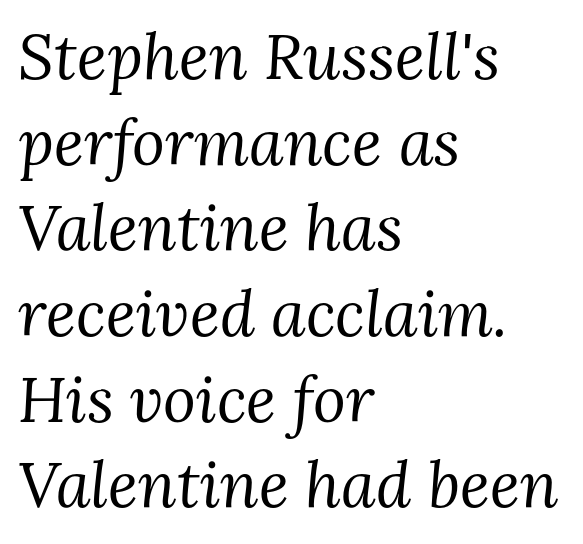
Check the space under the baseline: it is left empty. Typographically, this falls in the serif category. This sample has the flowing, uneven cadence of proportional lettering. This reads as an unemphasized weight, regular at the heaviest. Notice how the stems are inclined rather than vertical — that's the hallmark of italics. Leading: standard.
